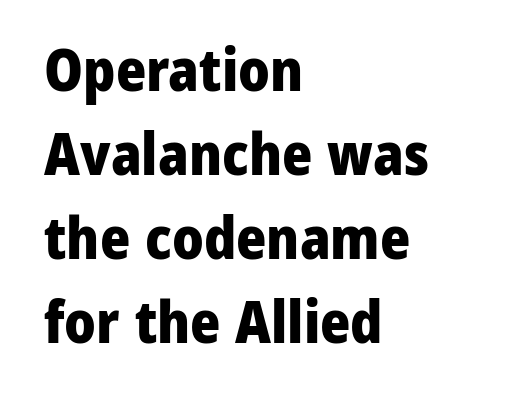
{"serif": "no", "italic": "no", "bold": "yes", "weight": "heavy", "width": "normal", "stroke_contrast": "low", "x_height": "medium", "monospaced": "no", "underline": "no", "align": "left", "line_spacing": "normal", "line_spacing_ratio": 1.45, "letter_spacing": "normal", "letter_spacing_em": 0.0, "glyph_px": 58}
